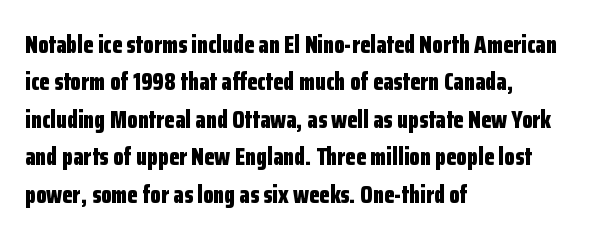
Q: Is the text bold? A: Yes.
Q: Is the text italic (slanted)? A: No, it is upright.
Q: Is the text underlined? A: No.
Q: How is the paragraph aligned? A: Left-aligned.
Q: Is the spacing between letters normal or unusually wide? A: Normal.
Q: Is the spacing between lines tight, normal or loose? A: Normal.
